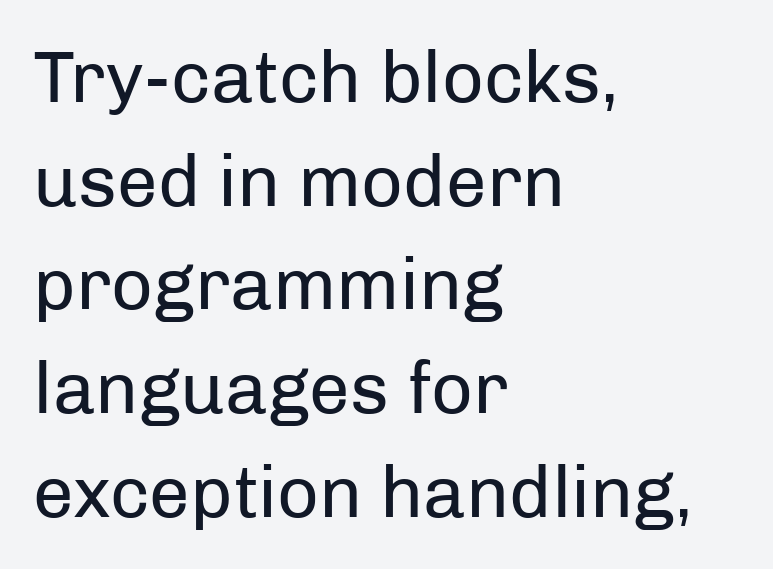
The image shows 73 px regular-weight sans-serif type, upright; set left-aligned, normal line spacing (1.42x), normal letter spacing, not underlined; low stroke contrast and a medium x-height.
